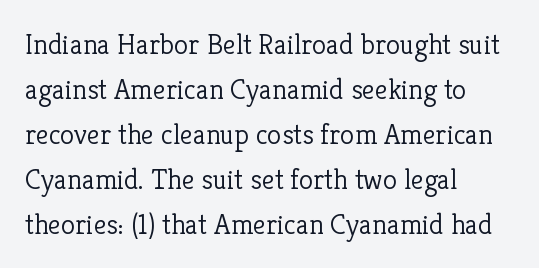
The image shows 29 px light serif type, upright; set left-aligned, normal line spacing (1.55x), normal letter spacing, not underlined; low stroke contrast and a medium x-height.
